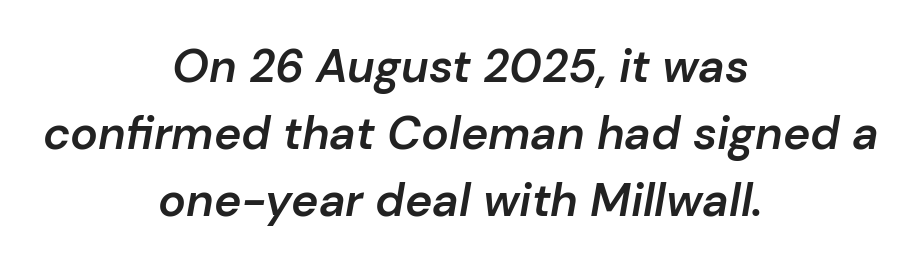
Q: Is the text bold? A: Semi-bold.
Q: Is the text italic (slanted)? A: Yes, it leans right by about 10 degrees.
Q: Is the text underlined? A: No.
Q: How is the paragraph aligned? A: Centered.
Q: Is the spacing between letters normal or unusually wide? A: Normal.
Q: Is the spacing between lines tight, normal or loose? A: Normal.
Q: Width (condensed, normal, or wide)? A: Normal.
Q: Stroke contrast? A: Low.
Q: x-height? A: Medium.
Q: Monospaced? A: No.
